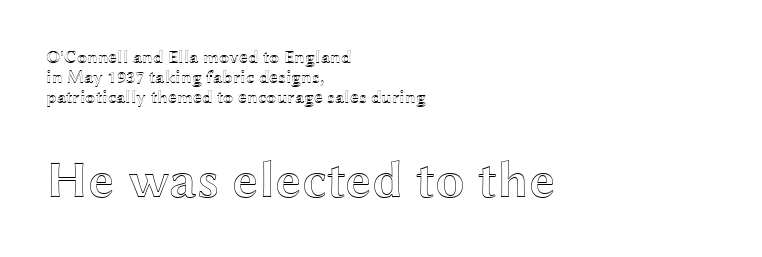
Q: Is the text italic (slanted)? A: No, it is upright.
Q: Is the text underlined? A: No.
Q: How is the paragraph aligned? A: Left-aligned.
Q: Is the spacing between letters normal or unusually wide? A: Normal.
Q: Is the spacing between lines tight, normal or loose? A: Tight.
Q: Which block of text is set in a larger size, the first (top) or the second (bottom)? A: The second (bottom) one.
Q: Width (condensed, normal, or wide)? A: Wide.
Q: x-height? A: Medium.
Q: Monospaced? A: No.
